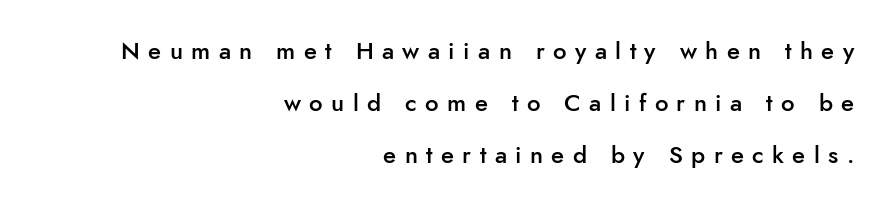
Unmarked baselines from the first word to the last. The rendering anchors every line to the right-hand side. The letterforms stand isolated, each surrounded by extra space. Each glyph is drawn with semibold strokes, heavier than normal yet not fully bold. No italicization has been applied; the sample stays upright. Horizontal bands of white between lines are thick stripes.
